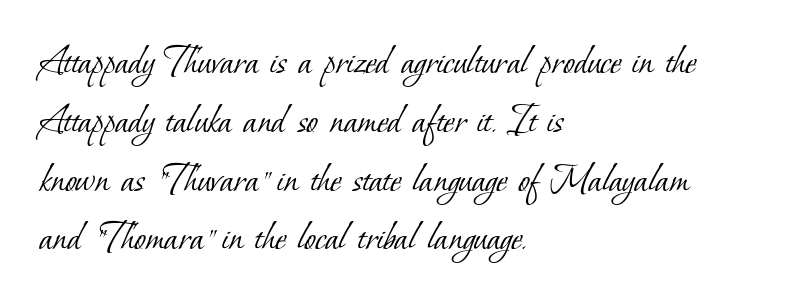
Q: Is the text bold? A: No.
Q: Is the typeface a serif or a sans-serif typeface? A: Serif.
Q: Is the text underlined? A: No.
Q: How is the paragraph aligned? A: Left-aligned.
Q: Is the spacing between letters normal or unusually wide? A: Normal.
Q: Is the spacing between lines tight, normal or loose? A: Normal.
Q: Width (condensed, normal, or wide)? A: Normal.
Q: Stroke contrast? A: Low.
Q: x-height? A: Small.
Q: Monospaced? A: No.
